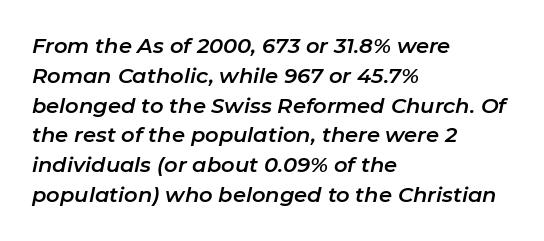
Q: Is the text italic (slanted)? A: Yes, it leans right by about 11 degrees.
Q: Is the text underlined? A: No.
Q: How is the paragraph aligned? A: Left-aligned.
Q: Is the spacing between letters normal or unusually wide? A: Normal.
Q: Is the spacing between lines tight, normal or loose? A: Normal.
